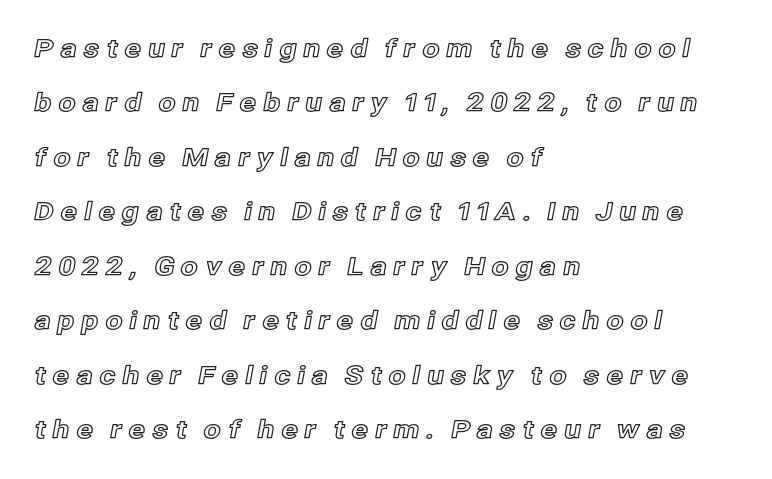
Q: Is the text italic (slanted)? A: Yes.
Q: Is the text underlined? A: No.
Q: How is the paragraph aligned? A: Left-aligned.
Q: Is the spacing between letters normal or unusually wide? A: Unusually wide.
Q: Is the spacing between lines tight, normal or loose? A: Loose.
